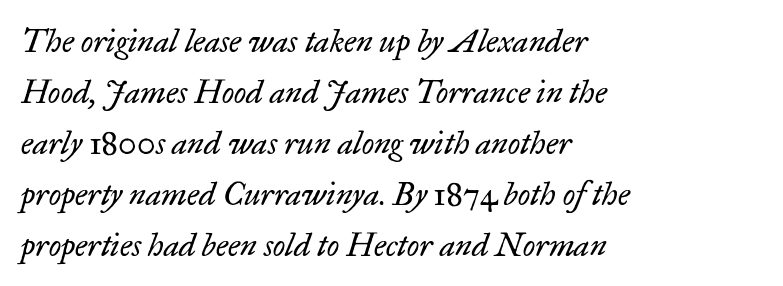
Q: Is the text bold? A: No.
Q: Is the text italic (slanted)? A: Yes, it leans right by about 17 degrees.
Q: Is the typeface a serif or a sans-serif typeface? A: Serif.
Q: Is the text underlined? A: No.
Q: How is the paragraph aligned? A: Left-aligned.
Q: Is the spacing between letters normal or unusually wide? A: Normal.
Q: Is the spacing between lines tight, normal or loose? A: Normal.
Q: Width (condensed, normal, or wide)? A: Normal.
Q: Stroke contrast? A: Low.
Q: x-height? A: Small.
Q: Monospaced? A: No.
